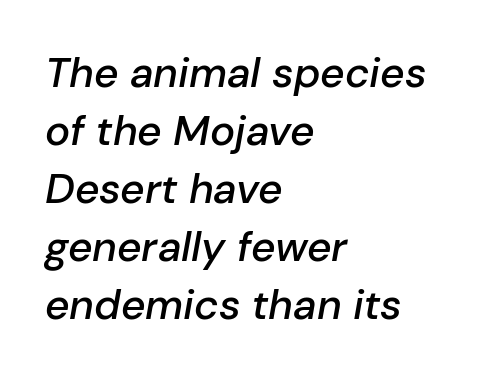
The image shows 42 px semibold type, italic (leaning right); set left-aligned, normal line spacing (1.38x), normal letter spacing, not underlined; low stroke contrast and a medium x-height.
